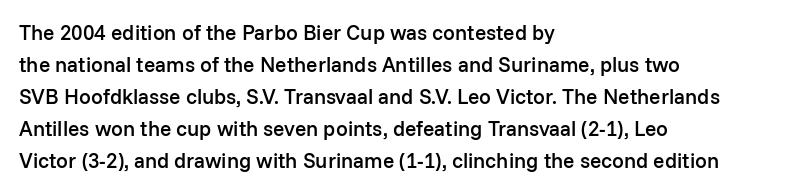
The image shows 21 px text type, upright; set left-aligned, normal line spacing (1.52x), normal letter spacing, not underlined.
